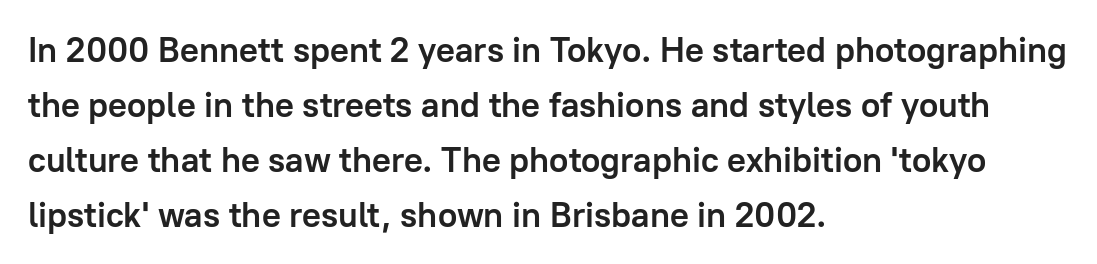
The image shows 35 px semibold sans-serif type, upright; set left-aligned, normal line spacing (1.57x), normal letter spacing, not underlined; low stroke contrast and a medium x-height.
